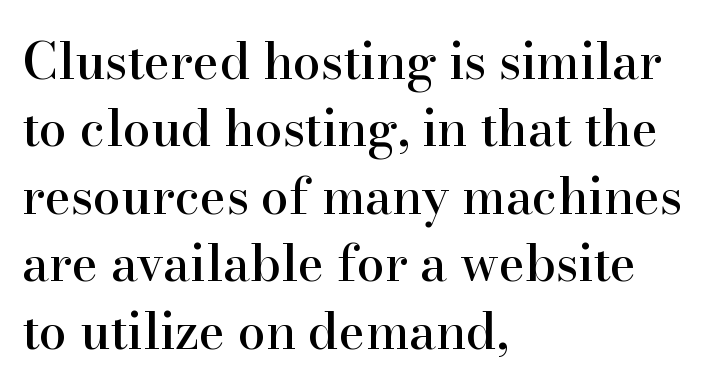
Q: Is the text italic (slanted)? A: No, it is upright.
Q: Is the typeface a serif or a sans-serif typeface? A: Serif.
Q: Is the text underlined? A: No.
Q: How is the paragraph aligned? A: Left-aligned.
Q: Is the spacing between letters normal or unusually wide? A: Normal.
Q: Is the spacing between lines tight, normal or loose? A: Normal.
Q: Width (condensed, normal, or wide)? A: Normal.
Q: Stroke contrast? A: High.
Q: x-height? A: Small.
Q: Monospaced? A: No.
